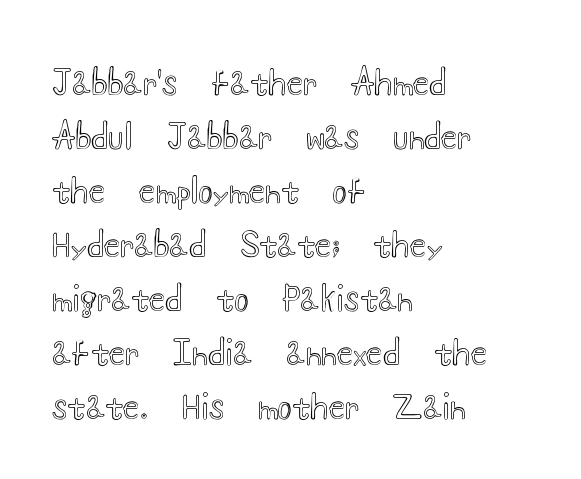
The image shows 34 px wide type, upright; set left-aligned, normal line spacing (1.59x), normal letter spacing, not underlined; a small x-height.
